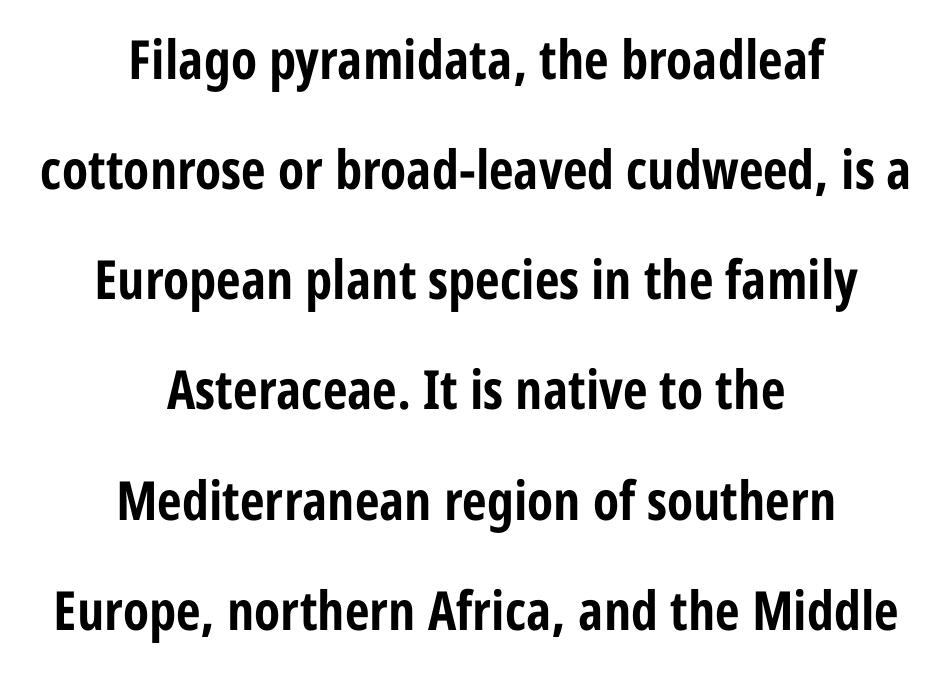
Q: Is the text bold? A: Yes.
Q: Is the text italic (slanted)? A: No, it is upright.
Q: Is the typeface a serif or a sans-serif typeface? A: Sans-serif.
Q: Is the text underlined? A: No.
Q: How is the paragraph aligned? A: Centered.
Q: Is the spacing between letters normal or unusually wide? A: Normal.
Q: Is the spacing between lines tight, normal or loose? A: Loose.
Q: Width (condensed, normal, or wide)? A: Condensed.
Q: Stroke contrast? A: Low.
Q: x-height? A: Medium.
Q: Monospaced? A: No.
